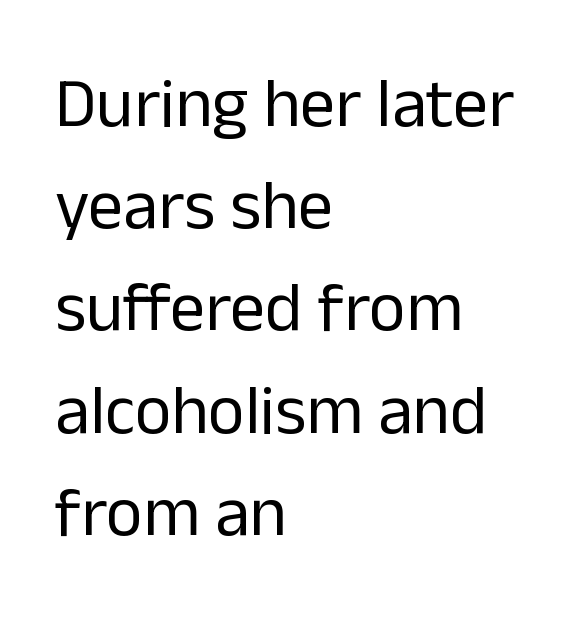
Do the characters align in a grid? No, the font is proportional. Words float on clear page, feet unadorned. The paragraph has a hard left edge and a soft right edge. How would I describe the line gaps? Plain and ordinary. No letter is thick-stroked: the sample isn't bold.
